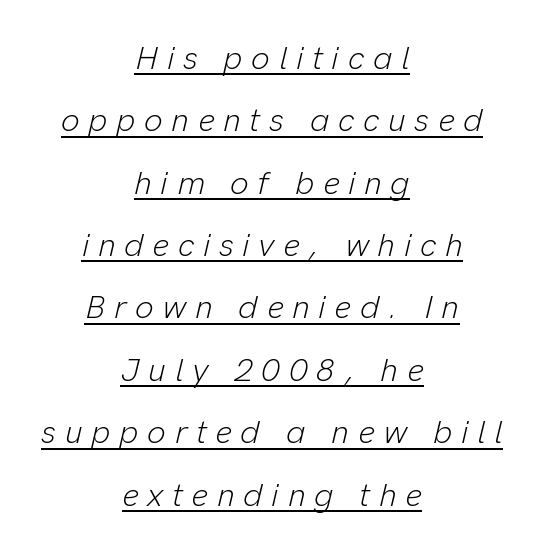
Quick note: underline on. The line texture is sparse and dotted thanks to wide tracking. The letterforms sit at book weight or below. The passage shown leans; its letterforms are oblique. A centered setting, common on invitations and titles, is used for this passage.
